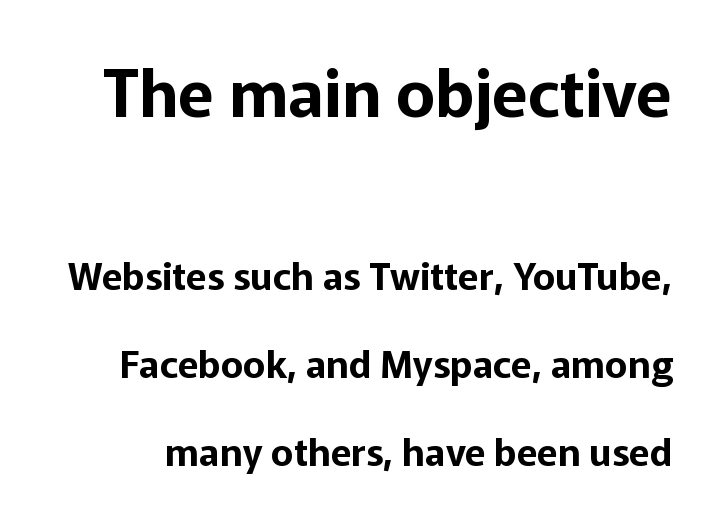
Q: Is the text italic (slanted)? A: No, it is upright.
Q: Is the typeface a serif or a sans-serif typeface? A: Sans-serif.
Q: Is the text underlined? A: No.
Q: Is the spacing between letters normal or unusually wide? A: Normal.
Q: Is the spacing between lines tight, normal or loose? A: Loose.
Q: Which block of text is set in a larger size, the first (top) or the second (bottom)? A: The first (top) one.
Q: Width (condensed, normal, or wide)? A: Normal.
Q: Stroke contrast? A: Low.
Q: x-height? A: Medium.
Q: Monospaced? A: No.
